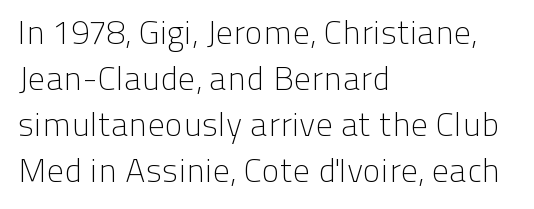
Q: Is the text bold? A: No.
Q: Is the text italic (slanted)? A: No, it is upright.
Q: Is the typeface a serif or a sans-serif typeface? A: Sans-serif.
Q: Is the text underlined? A: No.
Q: How is the paragraph aligned? A: Left-aligned.
Q: Is the spacing between letters normal or unusually wide? A: Normal.
Q: Is the spacing between lines tight, normal or loose? A: Normal.
Q: Width (condensed, normal, or wide)? A: Normal.
Q: Stroke contrast? A: Low.
Q: x-height? A: Medium.
Q: Monospaced? A: No.
